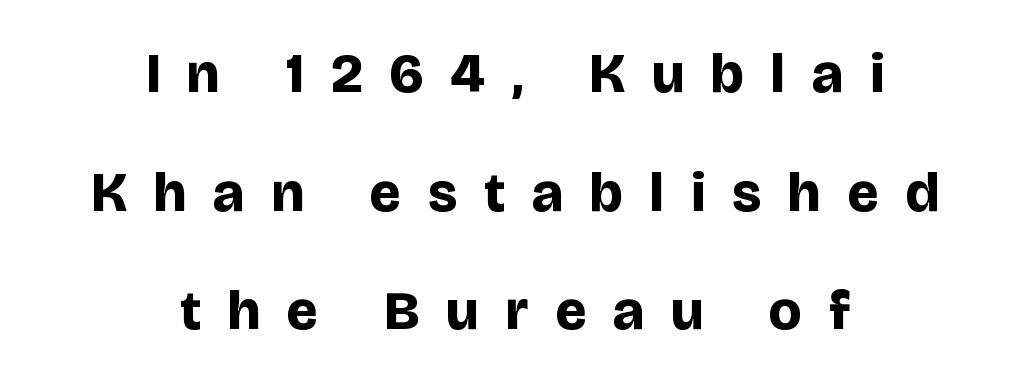
{"serif": "no", "italic": "no", "bold": "yes", "weight": "bold", "width": "normal", "stroke_contrast": "low", "x_height": "large", "monospaced": "no", "underline": "no", "align": "center", "line_spacing": "loose", "line_spacing_ratio": 2.12, "letter_spacing": "wide", "letter_spacing_em": 0.48, "glyph_px": 56}
